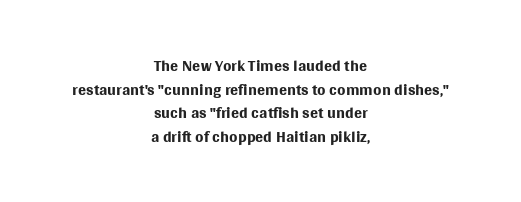
Q: Is the text bold? A: No.
Q: Is the text italic (slanted)? A: No, it is upright.
Q: Is the text underlined? A: No.
Q: How is the paragraph aligned? A: Centered.
Q: Is the spacing between letters normal or unusually wide? A: Normal.
Q: Is the spacing between lines tight, normal or loose? A: Tight.
